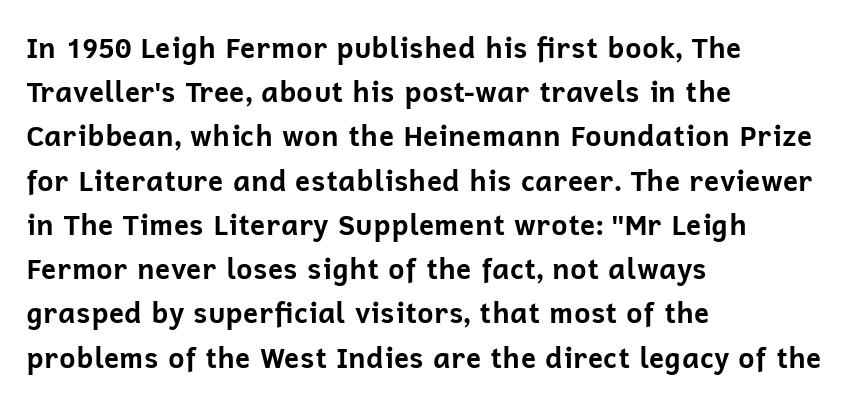
{"serif": "no", "italic": "no", "bold": "yes", "weight": "bold", "width": "normal", "stroke_contrast": "low", "x_height": "medium", "monospaced": "no", "underline": "no", "align": "left", "line_spacing": "normal", "line_spacing_ratio": 1.58, "letter_spacing": "normal", "letter_spacing_em": 0.0, "glyph_px": 28}
